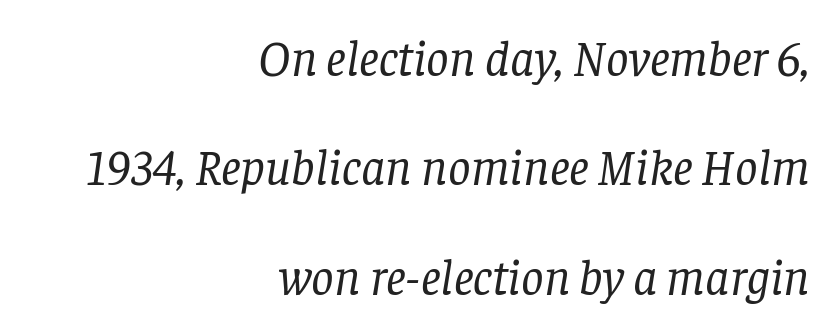
Typographically, this falls in the serif category. Is the stroke heavy? The answer is a plain regular-or-lighter. What stands out about the letter spacing? Nothing — it is the standard amount. Looking at the ascenders, they clearly lean.
